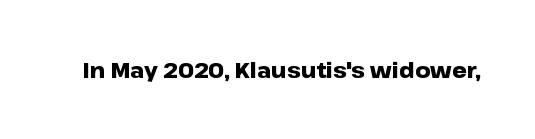
The letterforms sit shoulder to shoulder at normal distance. These lines were composed using upright roman letters. Check the space under the baseline: it is left empty. The sample has been set heavy, in full bold.
